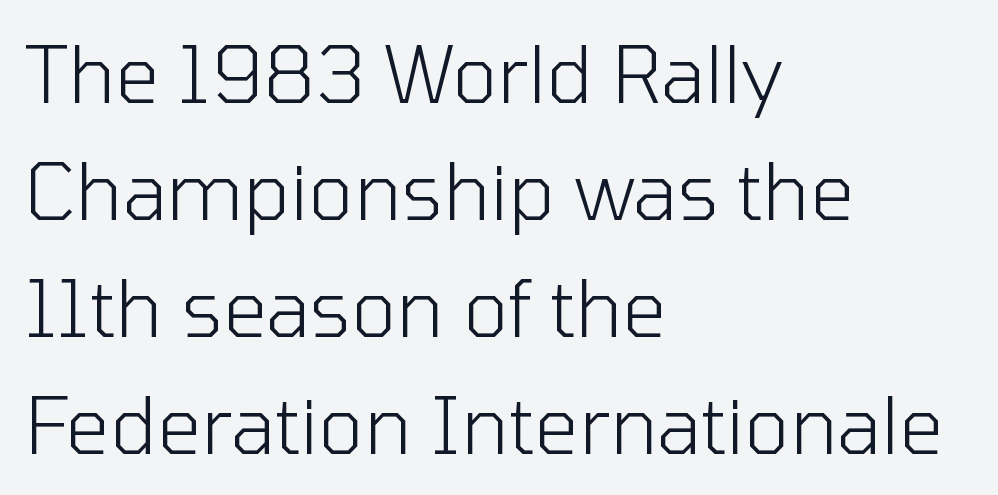
{"serif": "no", "italic": "no", "bold": "no", "weight": "light", "width": "normal", "stroke_contrast": "low", "x_height": "medium", "monospaced": "no", "underline": "no", "align": "left", "line_spacing": "normal", "line_spacing_ratio": 1.5, "letter_spacing": "normal", "letter_spacing_em": 0.0, "glyph_px": 78}
